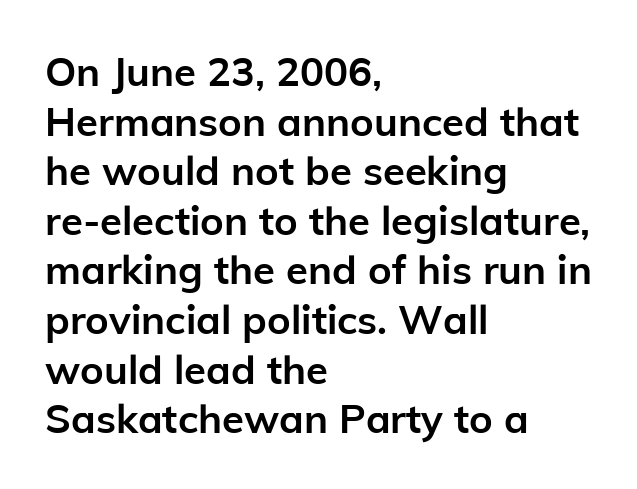
This is sans-serif lettering, the kind often seen on screens and signage. It's the straight-up-and-down kind of type. Pretty heavy lettering here — definitely bold. The words here are not underlined. The letters advance in unequal steps, a hallmark of proportional type.
